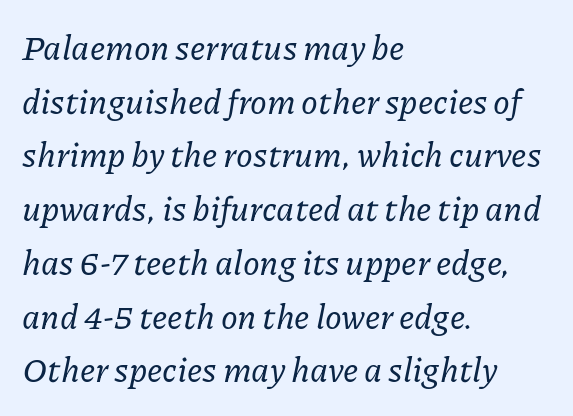
{"serif": "yes", "italic": "yes", "lean": "right", "slant_degrees": 11, "width": "normal", "stroke_contrast": "low", "x_height": "medium", "monospaced": "no", "underline": "no", "align": "left", "line_spacing": "normal", "line_spacing_ratio": 1.58, "letter_spacing": "normal", "letter_spacing_em": 0.0, "glyph_px": 34}
